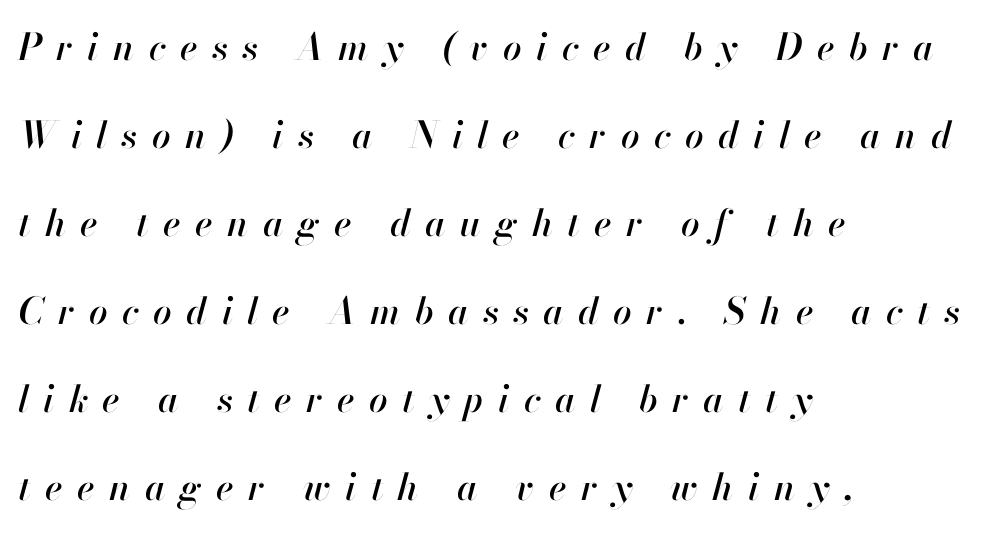
{"italic": "yes", "lean": "right", "slant_degrees": 13, "width": "normal", "stroke_contrast": "high", "x_height": "small", "monospaced": "no", "underline": "no", "align": "left", "line_spacing": "loose", "line_spacing_ratio": 2.38, "letter_spacing": "wide", "letter_spacing_em": 0.39, "glyph_px": 37}
